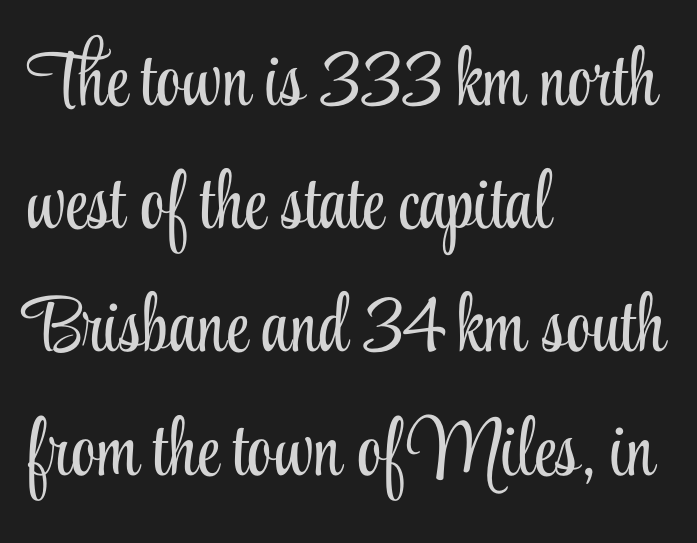
The lines are quadded left. These lines are rendered in a variable-pitch font. Characters follow at the spacing the type designer built in. The glyphs are unaccompanied by any horizontal stroke below them.
